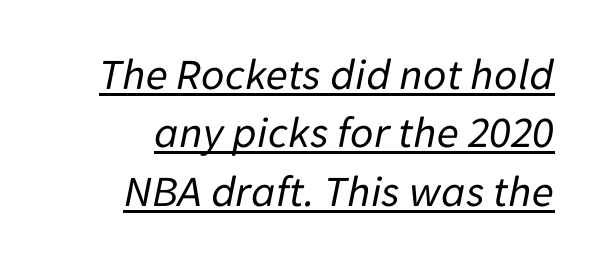
{"italic": "yes", "lean": "right", "slant_degrees": 11, "bold": "no", "weight": "regular", "width": "normal", "stroke_contrast": "low", "x_height": "medium", "monospaced": "no", "underline": "yes", "line_spacing": "normal", "line_spacing_ratio": 1.3, "letter_spacing": "normal", "letter_spacing_em": 0.0, "glyph_px": 45}
